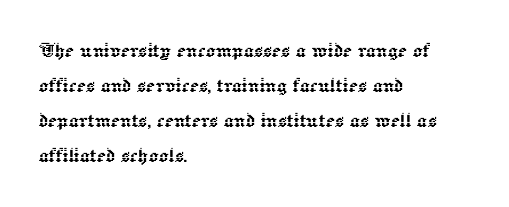
The image shows 24 px text type, upright; set left-aligned, normal line spacing (1.46x), normal letter spacing, not underlined.
